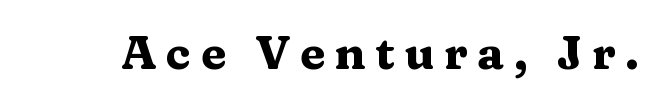
Q: Is the text bold? A: Yes.
Q: Is the text italic (slanted)? A: No, it is upright.
Q: Is the typeface a serif or a sans-serif typeface? A: Serif.
Q: Is the text underlined? A: No.
Q: Is the spacing between letters normal or unusually wide? A: Unusually wide.
Q: Width (condensed, normal, or wide)? A: Wide.
Q: Stroke contrast? A: Medium.
Q: x-height? A: Medium.
Q: Monospaced? A: No.
